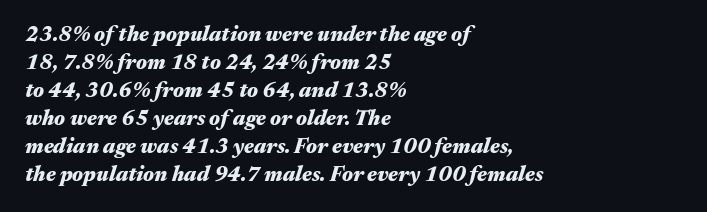
{"italic": "yes", "lean": "right", "slant_degrees": 17, "bold": "yes", "underline": "no", "align": "left", "line_spacing": "normal", "line_spacing_ratio": 1.33, "letter_spacing": "normal", "letter_spacing_em": 0.0, "glyph_px": 21}
